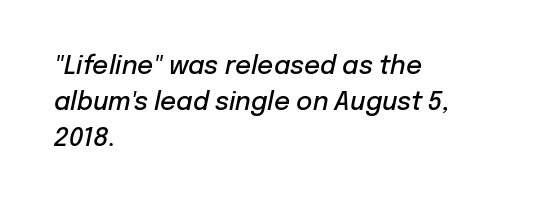
Q: Is the text bold? A: Semi-bold.
Q: Is the text italic (slanted)? A: Yes, it leans right by about 12 degrees.
Q: Is the text underlined? A: No.
Q: How is the paragraph aligned? A: Left-aligned.
Q: Is the spacing between letters normal or unusually wide? A: Normal.
Q: Is the spacing between lines tight, normal or loose? A: Normal.
